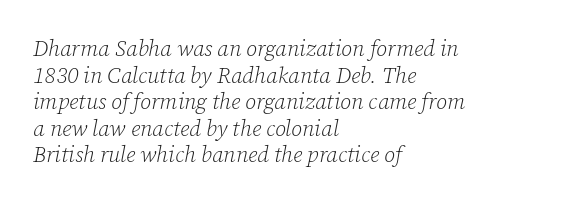
No extra tracking has been applied to these lines. A quiet, ordinary-to-light weight characterises the typeface. Bare-footed words on every line. Leftover space on each line is placed entirely after the last word. If you drew a line through each stem, it would be angled.
